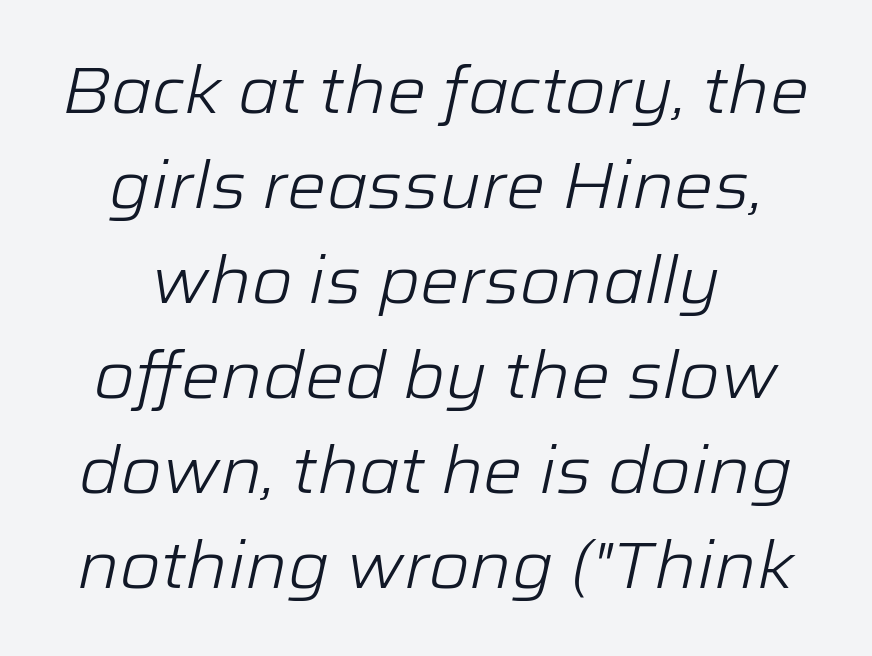
Varying glyph widths throughout — classic text-font behaviour. The setting favours the middle, as headings and verse often do. The strip under each line holds only bare page. The block of text has a typical density, with ordinary space between rows.
